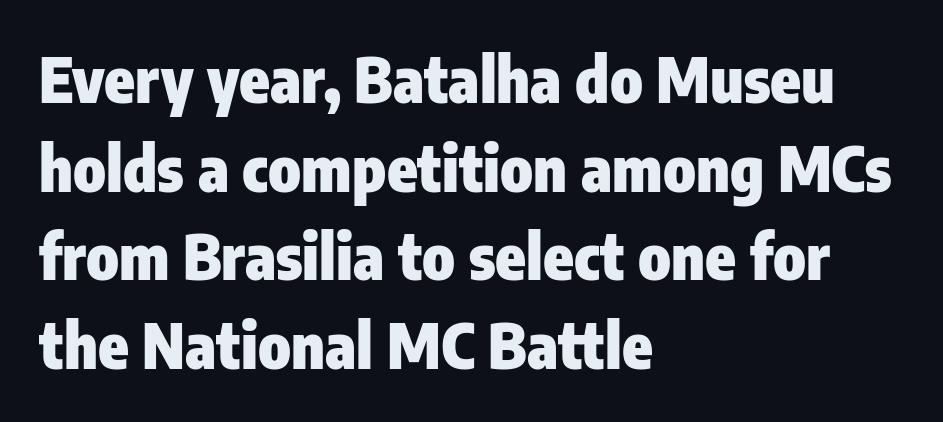
The letterforms sit shoulder to shoulder at normal distance. The specimen omits any rule beneath the text block's lines. The glyphs in this specimen are sans serif. The ragged edge is on the right, which tells us the setting is flush left. The rows are spaced the way most documents space them. This is roman type, the default non-slanted kind.
